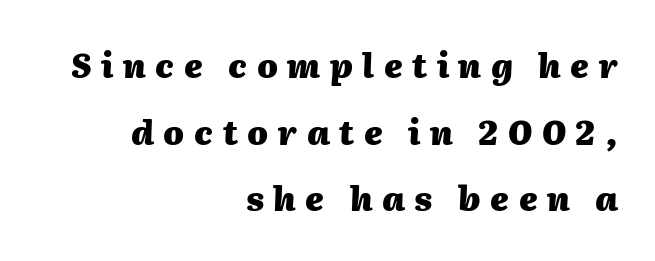
Q: Is the text bold? A: Yes.
Q: Is the text italic (slanted)? A: Yes, it leans right by about 2 degrees.
Q: Is the text underlined? A: No.
Q: How is the paragraph aligned? A: Right-aligned.
Q: Is the spacing between letters normal or unusually wide? A: Unusually wide.
Q: Is the spacing between lines tight, normal or loose? A: Loose.
Q: Width (condensed, normal, or wide)? A: Normal.
Q: Stroke contrast? A: Medium.
Q: x-height? A: Medium.
Q: Monospaced? A: No.
